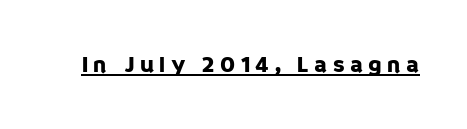
{"italic": "no", "underline": "yes", "letter_spacing": "wide", "letter_spacing_em": 0.24, "glyph_px": 23}
